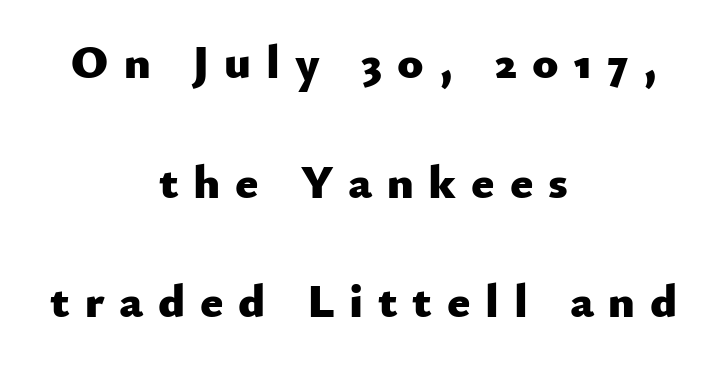
{"serif": "no", "italic": "no", "bold": "yes", "weight": "heavy", "width": "normal", "stroke_contrast": "low", "x_height": "small", "monospaced": "no", "underline": "no", "align": "center", "line_spacing": "loose", "line_spacing_ratio": 2.49, "letter_spacing": "wide", "letter_spacing_em": 0.31, "glyph_px": 48}
